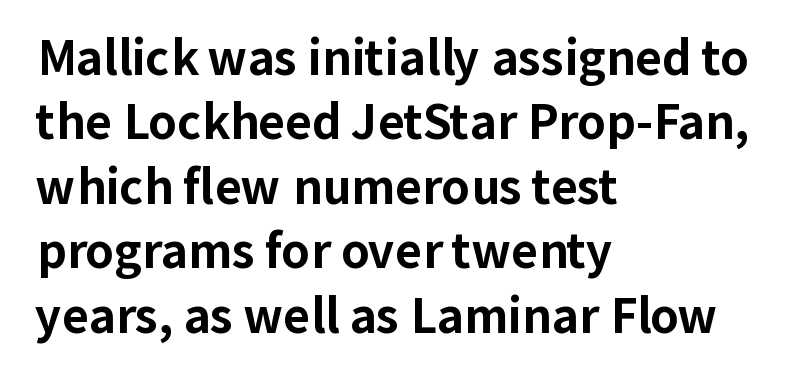
The image shows 46 px bold sans-serif type, upright; set left-aligned, normal line spacing (1.4x), normal letter spacing, not underlined; low stroke contrast and a medium x-height.
